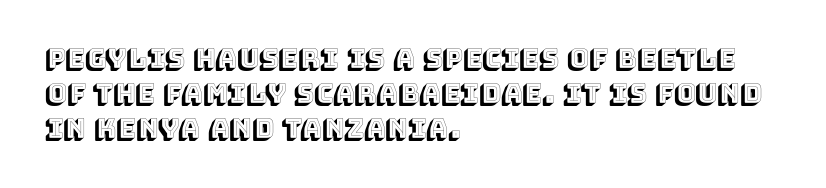
{"italic": "no", "underline": "no", "align": "left", "line_spacing": "normal", "line_spacing_ratio": 1.35, "letter_spacing": "normal", "letter_spacing_em": 0.0, "glyph_px": 26}
